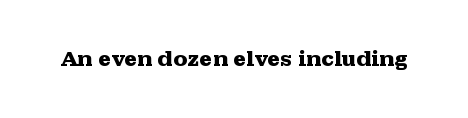
The letterforms sit shoulder to shoulder at normal distance. These lines were composed using upright roman letters. Check the space under the baseline: it is left empty. The sample has been set heavy, in full bold.
